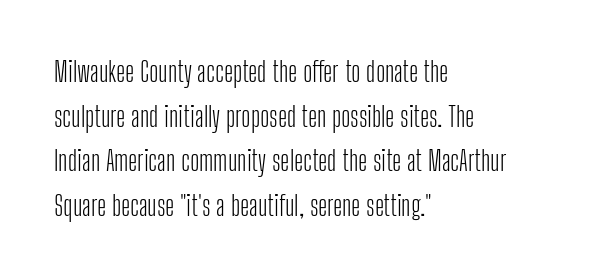
Q: Is the text bold? A: No.
Q: Is the text italic (slanted)? A: No, it is upright.
Q: Is the typeface a serif or a sans-serif typeface? A: Sans-serif.
Q: Is the text underlined? A: No.
Q: How is the paragraph aligned? A: Left-aligned.
Q: Is the spacing between letters normal or unusually wide? A: Normal.
Q: Is the spacing between lines tight, normal or loose? A: Normal.
Q: Width (condensed, normal, or wide)? A: Condensed.
Q: Stroke contrast? A: Low.
Q: x-height? A: Medium.
Q: Monospaced? A: No.
